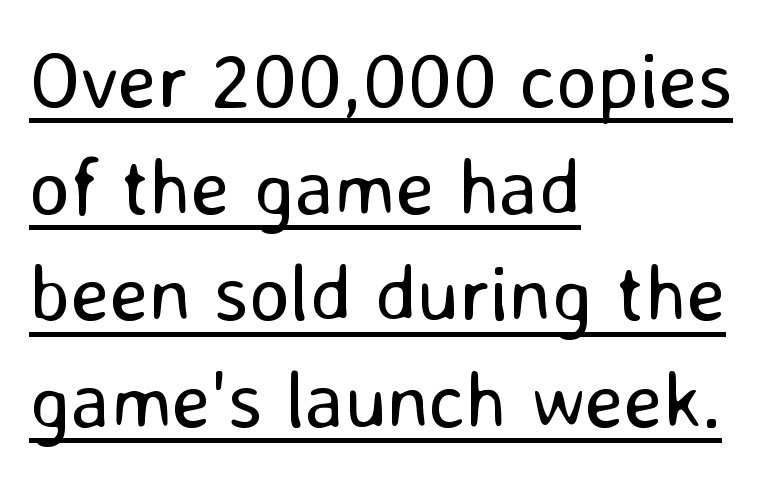
Q: Is the text bold? A: No.
Q: Is the text italic (slanted)? A: No, it is upright.
Q: Is the typeface a serif or a sans-serif typeface? A: Sans-serif.
Q: Is the text underlined? A: Yes.
Q: How is the paragraph aligned? A: Left-aligned.
Q: Is the spacing between letters normal or unusually wide? A: Normal.
Q: Is the spacing between lines tight, normal or loose? A: Normal.
Q: Width (condensed, normal, or wide)? A: Normal.
Q: Stroke contrast? A: Low.
Q: x-height? A: Medium.
Q: Monospaced? A: No.
